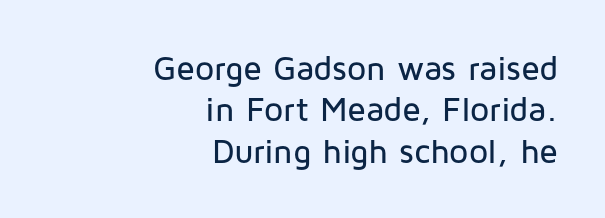
{"serif": "no", "italic": "no", "width": "normal", "stroke_contrast": "low", "x_height": "medium", "monospaced": "no", "underline": "no", "align": "right", "line_spacing_ratio": 1.22, "letter_spacing": "normal", "letter_spacing_em": 0.0, "glyph_px": 34}
